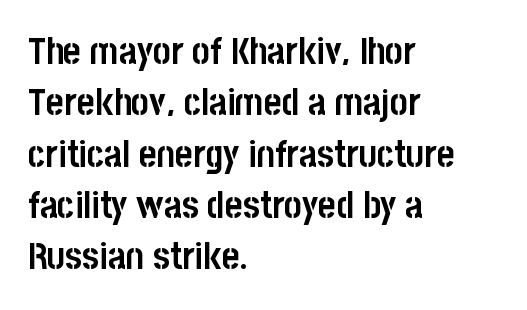
{"serif": "no", "italic": "no", "bold": "yes", "weight": "semibold", "width": "condensed", "stroke_contrast": "low", "x_height": "large", "monospaced": "no", "underline": "no", "align": "left", "line_spacing": "normal", "line_spacing_ratio": 1.35, "letter_spacing": "normal", "letter_spacing_em": 0.0, "glyph_px": 38}
